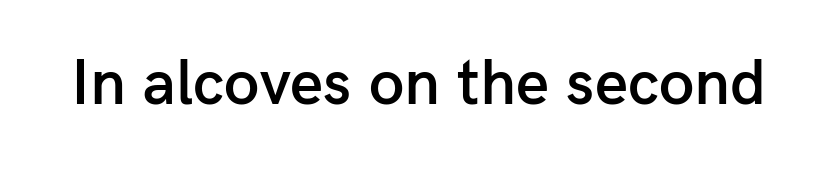
Examine the stroke ends and you'll find no serifs. Look at the stroke-to-counter ratio: somewhat heavy, a semibold. The strip under each line holds only bare page. Characters follow at the spacing the type designer built in. Rendered with straight, roman letterforms. The face used here is proportionally spaced, like ordinary book or web type.
